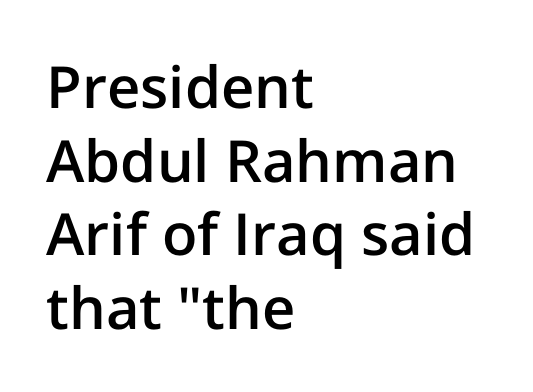
The image shows 58 px semibold sans-serif type, upright; set left-aligned, normal line spacing (1.27x), normal letter spacing, not underlined; low stroke contrast and a medium x-height.
